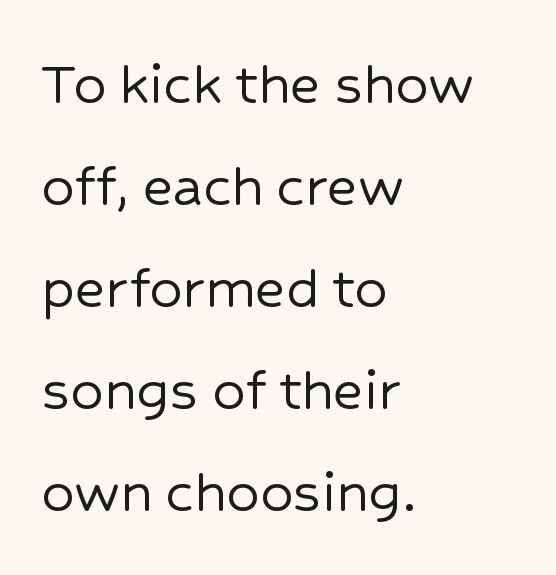
{"serif": "no", "italic": "no", "width": "normal", "stroke_contrast": "low", "x_height": "medium", "monospaced": "no", "underline": "no", "align": "left", "line_spacing": "normal", "line_spacing_ratio": 1.57, "letter_spacing": "normal", "letter_spacing_em": 0.0, "glyph_px": 65}
